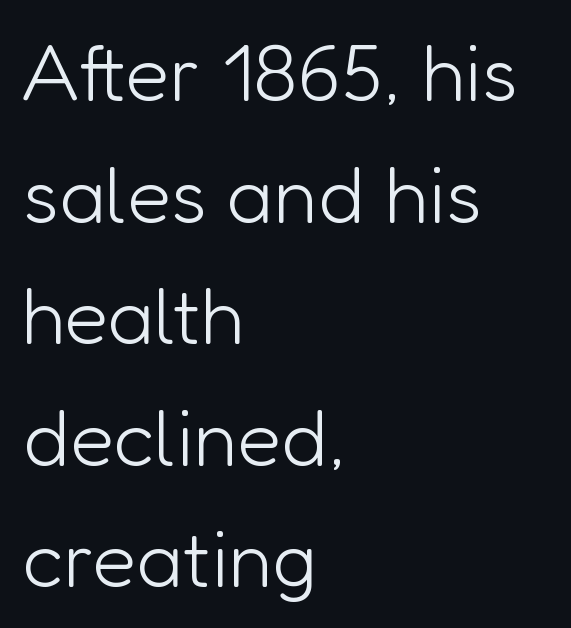
Each letter keeps its own natural width here, so spacing adapts to shape. The letters look calm and open, with moderate or lighter stems. In terms of leading, this rendering sits right in the middle. Grotesque or geometric, the face here clearly has no serifs.
